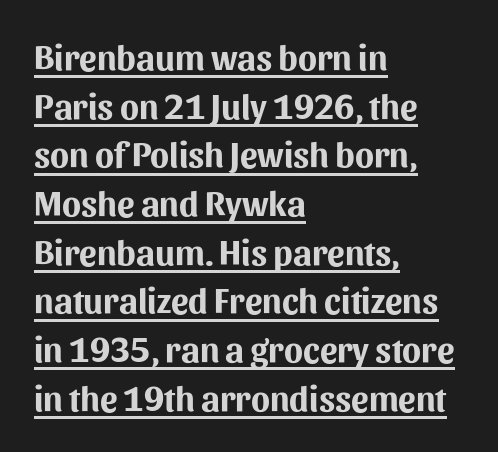
Whoever set this chose a conventional vertical rhythm. Note the varied advance widths — an 'i' is clearly narrower than an 'm'. This sample is left-justified, so line endings fall wherever the words run out. How are the letters spaced? Ordinarily, with no added tracking. The typography opts for an upright posture over an oblique one.
